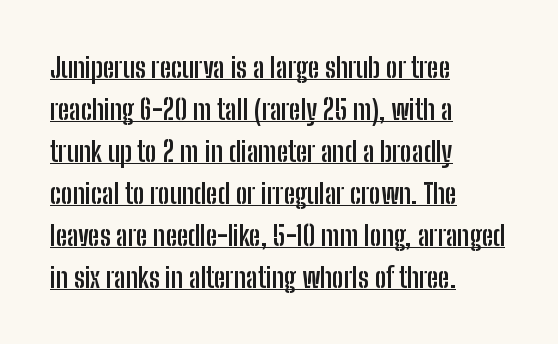
Typographic density is high because the face is bold. Casual observation: everything's shoved over to the left. It's the straight-up-and-down kind of type. Default kerning and tracking; the words read as compact shapes.
